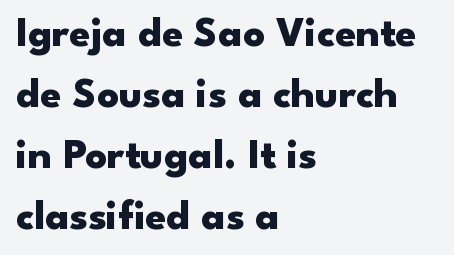
The image shows 42 px heavy, wide sans-serif type, upright; set left-aligned, normal line spacing (1.45x), normal letter spacing, not underlined; low stroke contrast and a small x-height.
